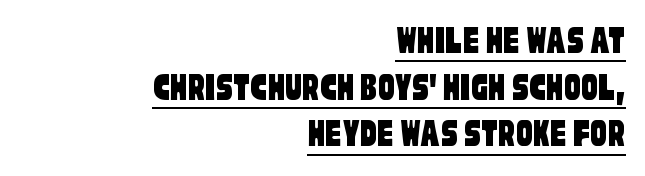
Inter-character spacing is left at the font's built-in metrics. The lines are quadded right. Glance below the letters and you will spot a drawn line. The letters advance in unequal steps, a hallmark of proportional type.
